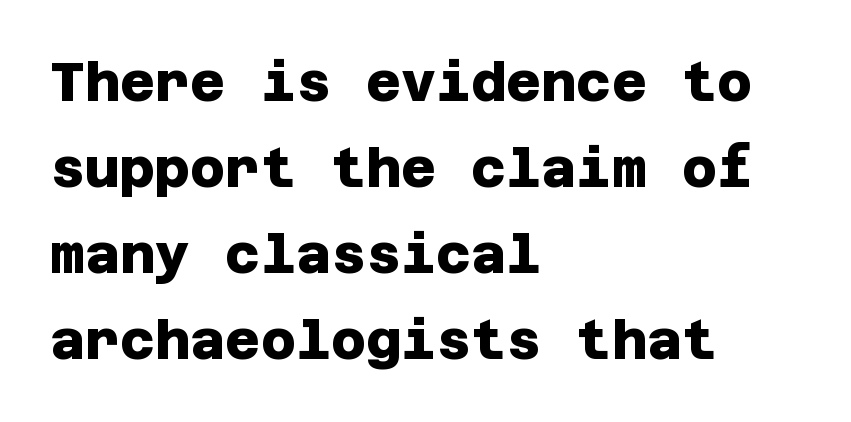
Q: Is the text bold? A: Yes.
Q: Is the typeface a serif or a sans-serif typeface? A: Sans-serif.
Q: Is the text underlined? A: No.
Q: How is the paragraph aligned? A: Left-aligned.
Q: Is the spacing between letters normal or unusually wide? A: Normal.
Q: Is the spacing between lines tight, normal or loose? A: Normal.
Q: Width (condensed, normal, or wide)? A: Normal.
Q: Stroke contrast? A: Low.
Q: x-height? A: Large.
